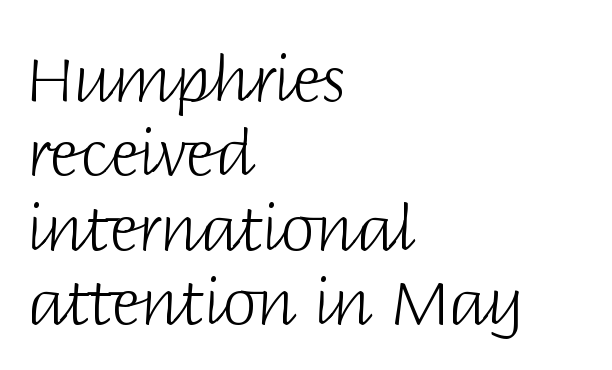
{"serif": "no", "italic": "no", "bold": "no", "weight": "light", "width": "normal", "stroke_contrast": "low", "x_height": "large", "monospaced": "no", "underline": "no", "align": "left", "line_spacing_ratio": 1.2, "letter_spacing": "normal", "letter_spacing_em": 0.0, "glyph_px": 62}
